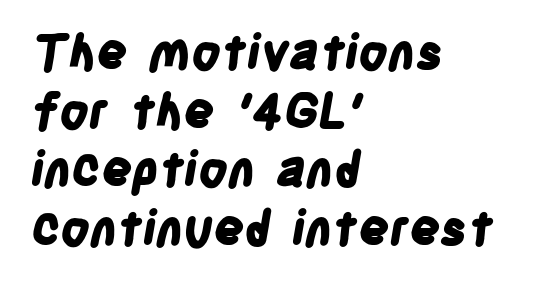
{"serif": "no", "bold": "yes", "weight": "bold", "width": "condensed", "stroke_contrast": "low", "x_height": "large", "monospaced": "no", "underline": "no", "align": "left", "line_spacing_ratio": 1.22, "letter_spacing": "normal", "letter_spacing_em": 0.0, "glyph_px": 48}
